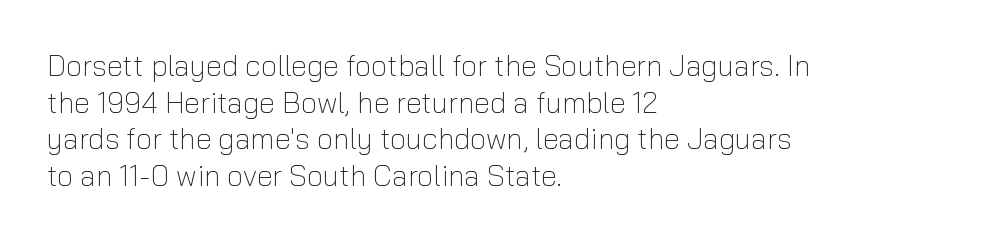
Q: Is the text bold? A: No.
Q: Is the text italic (slanted)? A: No, it is upright.
Q: Is the typeface a serif or a sans-serif typeface? A: Sans-serif.
Q: Is the text underlined? A: No.
Q: How is the paragraph aligned? A: Left-aligned.
Q: Is the spacing between letters normal or unusually wide? A: Normal.
Q: Is the spacing between lines tight, normal or loose? A: Normal.
Q: Width (condensed, normal, or wide)? A: Normal.
Q: Stroke contrast? A: Low.
Q: x-height? A: Medium.
Q: Monospaced? A: No.
